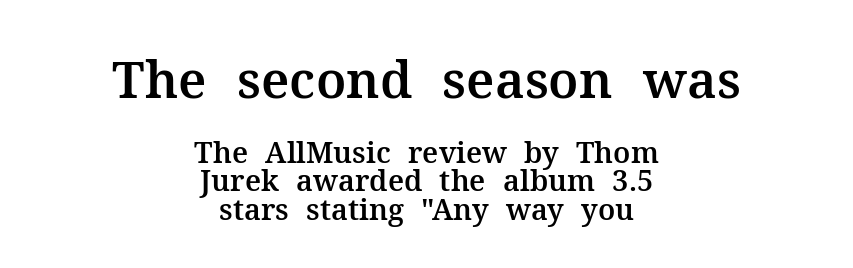
Successive baselines arrive quickly, one right under another. Scale decreases going downward across the two blocks. The line texture is even and compact thanks to regular tracking. The letters carry serifs — small finishing strokes at the ends of their stems. A clean baseline with only descenders dipping below it.
